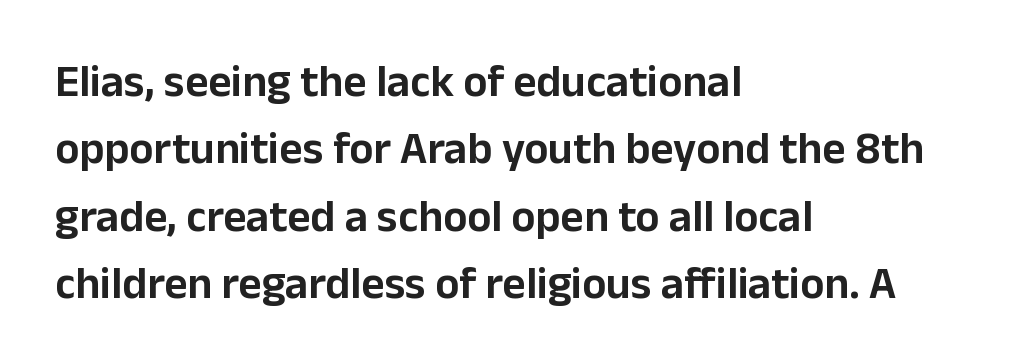
Every stem runs plumb, perpendicular to the baseline. A normal amount of white space separates one row of letters from the next. In terms of letterform style, serifs are entirely absent. Note the varied advance widths — an 'i' is clearly narrower than an 'm'.
